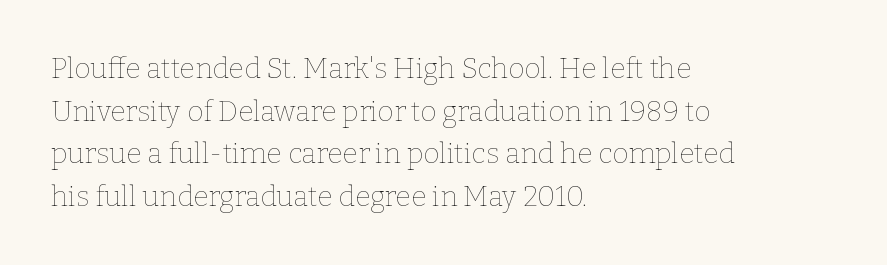
The image shows 28 px thin type, upright; set left-aligned, normal line spacing (1.52x), normal letter spacing, not underlined; low stroke contrast and a medium x-height.
